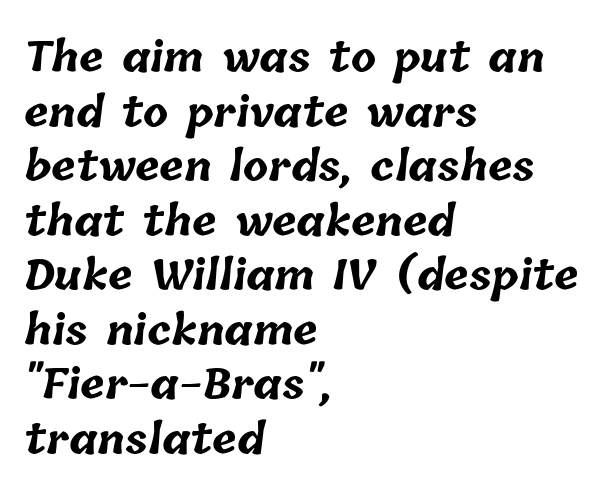
Q: Is the text bold? A: Yes.
Q: Is the text underlined? A: No.
Q: How is the paragraph aligned? A: Left-aligned.
Q: Is the spacing between letters normal or unusually wide? A: Normal.
Q: Is the spacing between lines tight, normal or loose? A: Normal.
Q: Width (condensed, normal, or wide)? A: Normal.
Q: Stroke contrast? A: Low.
Q: x-height? A: Medium.
Q: Monospaced? A: No.
